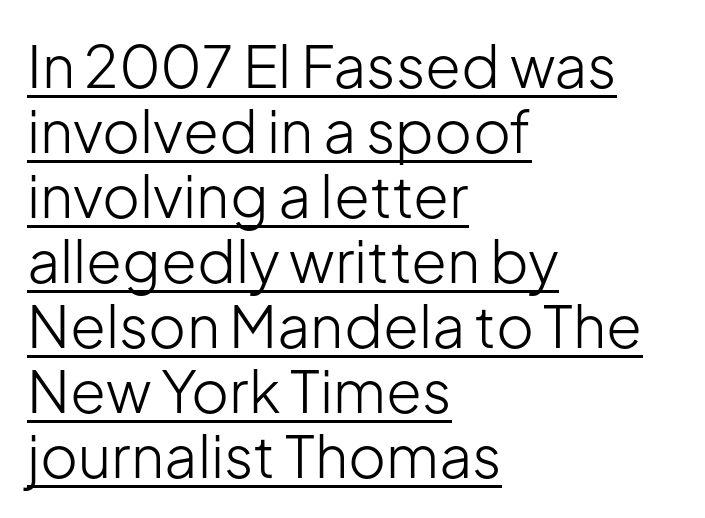
Q: Is the text bold? A: No.
Q: Is the text italic (slanted)? A: No, it is upright.
Q: Is the typeface a serif or a sans-serif typeface? A: Sans-serif.
Q: Is the text underlined? A: Yes.
Q: How is the paragraph aligned? A: Left-aligned.
Q: Is the spacing between letters normal or unusually wide? A: Normal.
Q: Is the spacing between lines tight, normal or loose? A: Tight.
Q: Width (condensed, normal, or wide)? A: Normal.
Q: Stroke contrast? A: Low.
Q: x-height? A: Medium.
Q: Monospaced? A: No.
